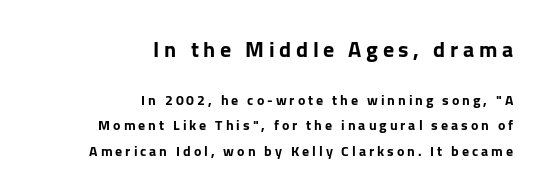
The image shows 22 px bold type, upright; set right-aligned, line spacing 1.82x, unusually wide letter spacing (+0.21 em), not underlined; the first (top) block is 1.57x larger.
